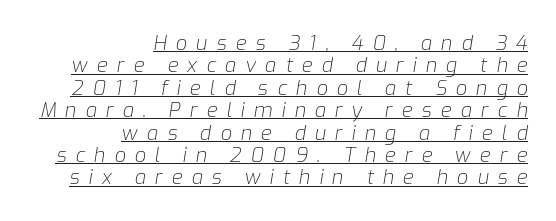
The image shows 20 px text type, italic (leaning right); set right-aligned, tight line spacing (1.12x), unusually wide letter spacing (+0.45 em), underlined.
